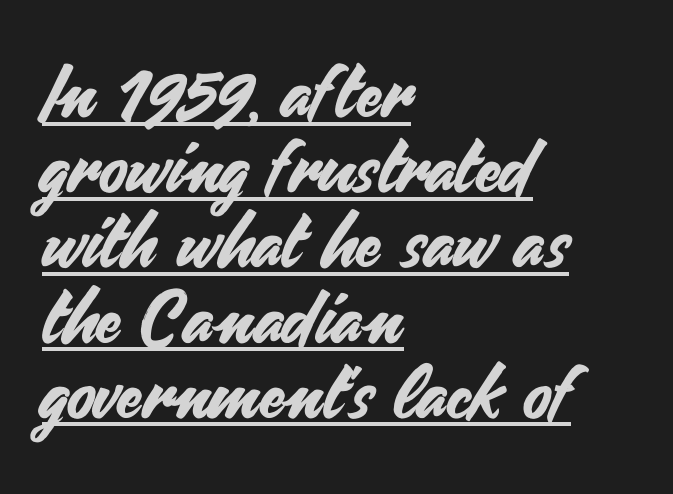
The image shows 73 px sans-serif type; set left-aligned, tight line spacing (1.03x), normal letter spacing, underlined; medium stroke contrast and a small x-height.
